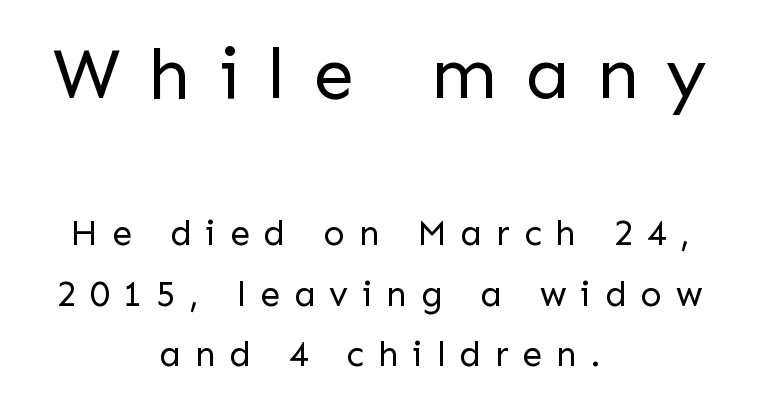
The image shows 73 px regular-weight sans-serif type, upright; set centered, normal line spacing (1.69x), unusually wide letter spacing (+0.38 em), not underlined; the first (top) block is 2.03x larger; low stroke contrast and a medium x-height.
